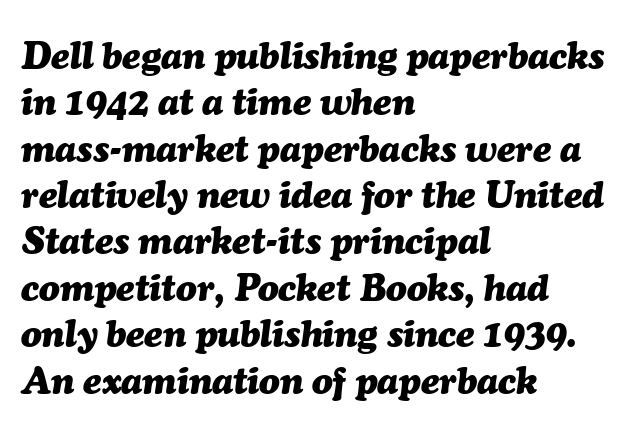
The letters advance in unequal steps, a hallmark of proportional type. Would a proofreader flag this as italicized? Yes. Visually the block forms a straight wall on the left and a jagged coastline on the right. Honestly, the letter spacing is just normal — you wouldn't notice it. The face used here has the dense, thick strokes of a bold. Words float on clear page, feet unadorned.
